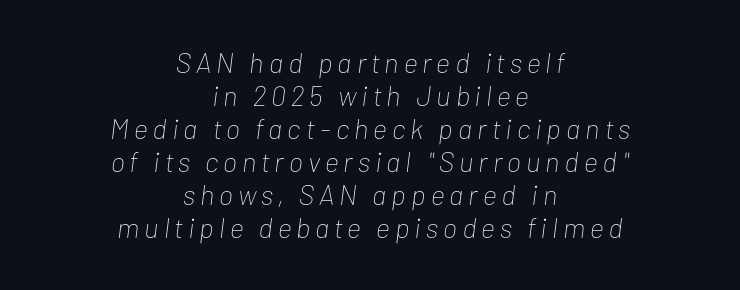
This sample has the flowing, uneven cadence of proportional lettering. In terms of posture, this sample is oblique. The zone under the glyphs is completely vacant. Summary of weight: not heavy and not bold. Casual observation: everything's sitting right in the middle.
